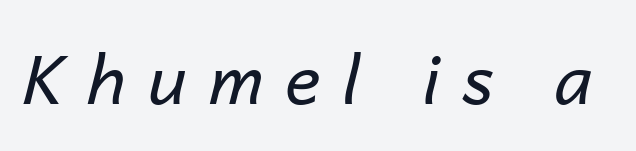
{"italic": "yes", "lean": "right", "slant_degrees": 14, "bold": "no", "weight": "regular", "width": "normal", "stroke_contrast": "low", "x_height": "medium", "monospaced": "no", "underline": "no", "letter_spacing": "wide", "letter_spacing_em": 0.32, "glyph_px": 68}
